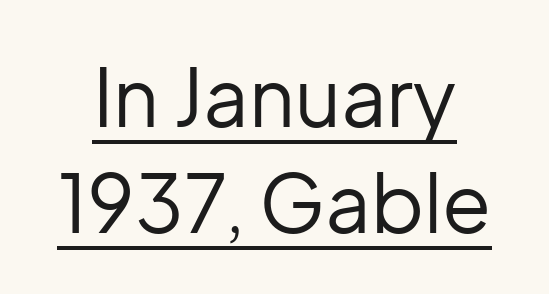
Each word holds together tightly as a unit, with standard inter-letter gaps. Character widths vary here, with narrow letters taking less room than wide ones. This is not heavy type; no bold has been used. Posture: vertical. Honestly, the row spacing looks completely unremarkable. The letters carry no serifs — their stems end cleanly without finishing strokes.
